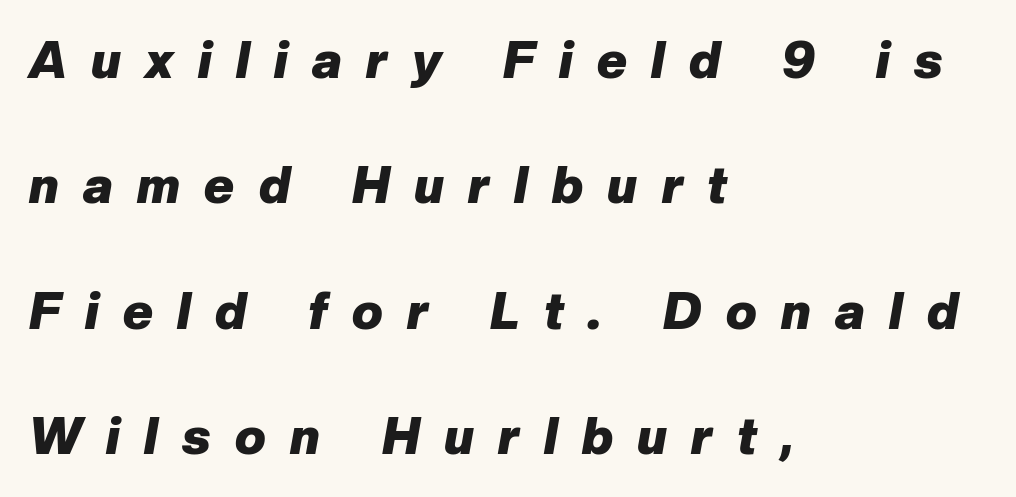
The type is letterspaced generously, with wide tracking. The paragraph shown leans on its left margin. As a designer I'd log this as weight 700, bold. Proportional: the letters do not fall into vertical columns. Letters rest on an invisible, unmarked baseline.
